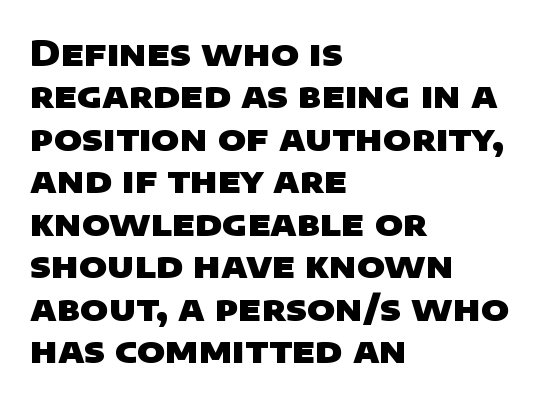
Q: Is the text bold? A: Yes.
Q: Is the typeface a serif or a sans-serif typeface? A: Sans-serif.
Q: Is the text underlined? A: No.
Q: How is the paragraph aligned? A: Left-aligned.
Q: Is the spacing between letters normal or unusually wide? A: Normal.
Q: Is the spacing between lines tight, normal or loose? A: Normal.
Q: Width (condensed, normal, or wide)? A: Wide.
Q: Stroke contrast? A: Low.
Q: x-height? A: Large.
Q: Monospaced? A: No.
